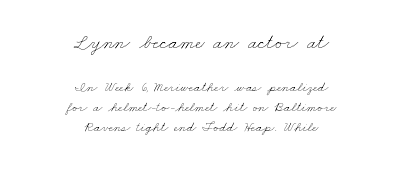
{"bold": "no", "underline": "no", "align": "center", "line_spacing": "normal", "line_spacing_ratio": 1.43, "letter_spacing": "normal", "letter_spacing_em": 0.0, "larger_block": "first", "size_ratio": 1.5, "glyph_px": 21}
